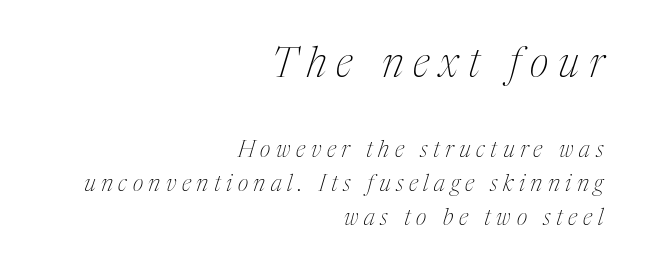
This is serif lettering, the kind often seen in printed books. A typesetter would call this proportional, since set widths differ per character. How would I describe the line gaps? Plain and ordinary. The letters in the upper block stand taller than those in the block below.
